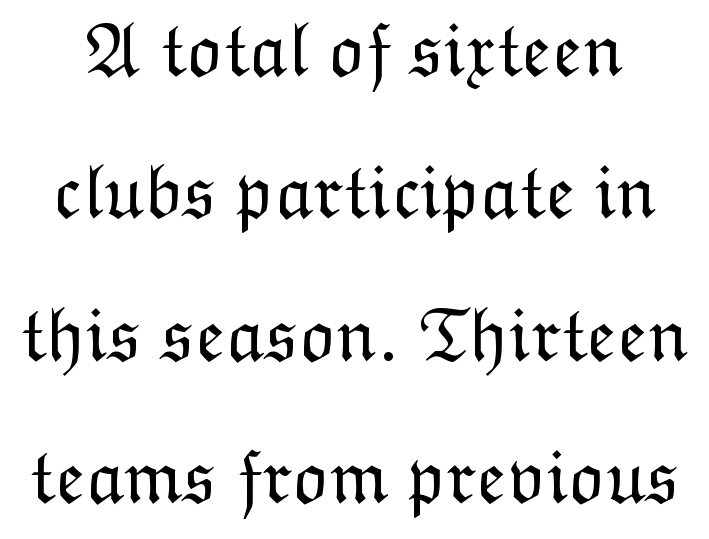
The passage shown is not underscored anywhere. The face used here is rendered with its standard letterfit. The font's upright variant was chosen for this text. Unbolded letterforms with no extra heft. Spacing verdict: proportional, widths tailored to each character.
